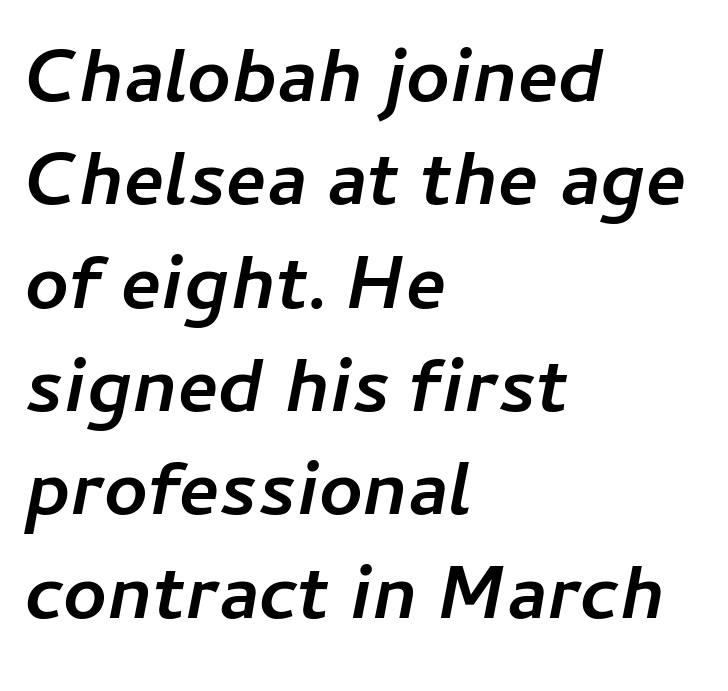
{"italic": "yes", "lean": "right", "slant_degrees": 11, "bold": "yes", "weight": "semibold", "width": "normal", "stroke_contrast": "low", "x_height": "medium", "monospaced": "no", "underline": "no", "align": "left", "line_spacing": "normal", "line_spacing_ratio": 1.36, "letter_spacing": "normal", "letter_spacing_em": 0.0, "glyph_px": 76}
